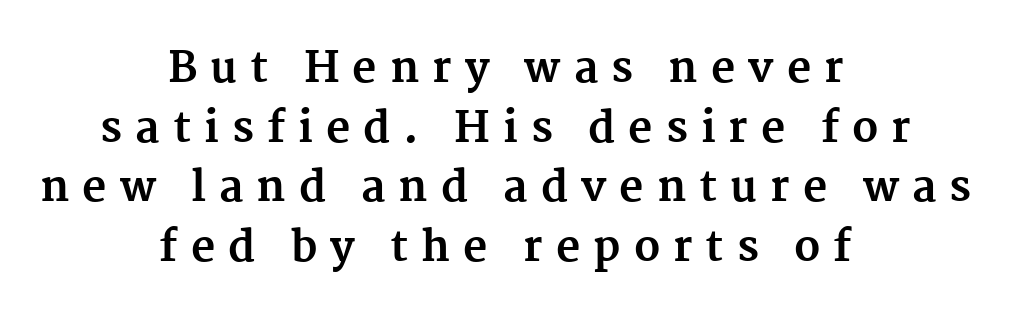
A typesetter would call this heavily tracked-out type. Quick note: interline space is typical. Think of a printed novel: that variable character pitch is what you see here. On the weight axis this lands at bold, roughly 700. Upright lettering throughout. The rendering positions every line midway between the sides.
